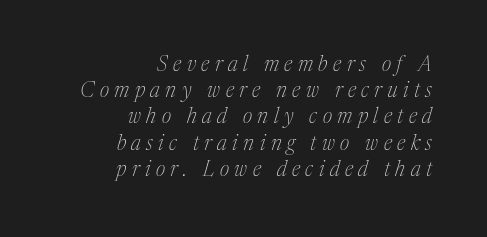
The image shows 21 px text type, italic (leaning right); set right-aligned, normal line spacing (1.25x), unusually wide letter spacing (+0.26 em), not underlined.
